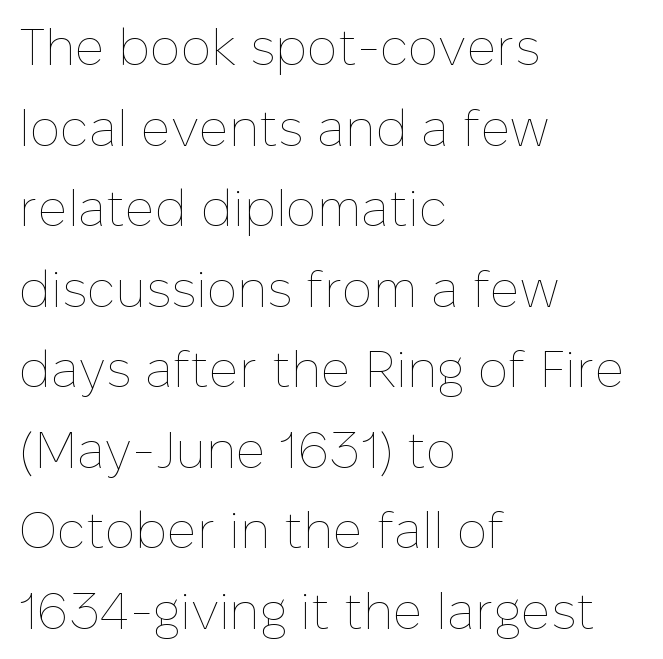
The words here are not underlined. Is this a fixed-width face? No — the glyphs have proportional, varying widths. Horizontal bands of white between lines are of average thickness. A typesetter would mark this as roman, not italic. Words appear dense and cohesive because spacing is normal.
